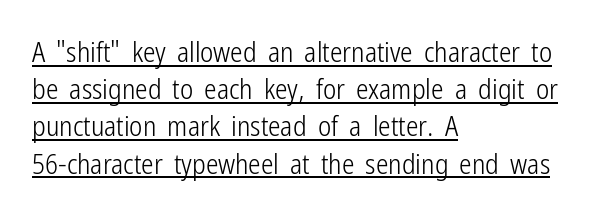
The image shows 28 px light, condensed sans-serif type, upright; set left-aligned, normal line spacing (1.33x), normal letter spacing, underlined; low stroke contrast and a medium x-height.
